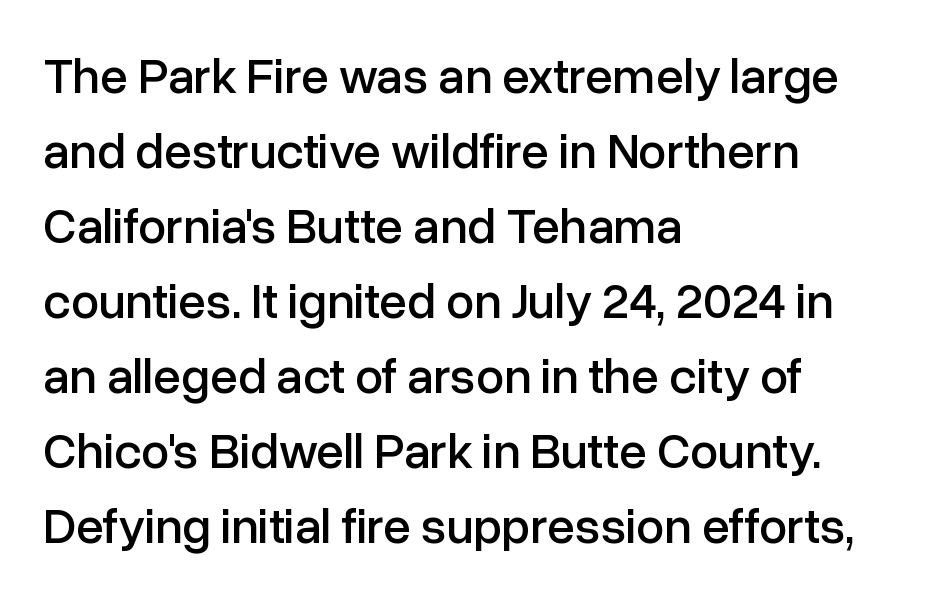
The paragraph has a hard left edge and a soft right edge. These lines are composed in type without serifs. Inter-character spacing is left at the font's built-in metrics. Descenders hang freely into open space.
